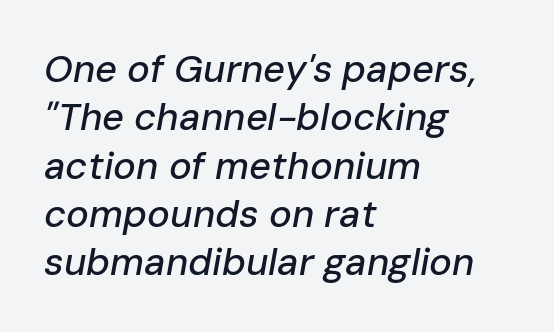
Varying glyph widths throughout — classic text-font behaviour. Honestly, the letter spacing is just normal — you wouldn't notice it. Decoration check: the copy has no underline. The letters are slanted; this is an italic face. Horizontal bands of white between lines are of average thickness. These lines stack with their left ends in a neat column.
